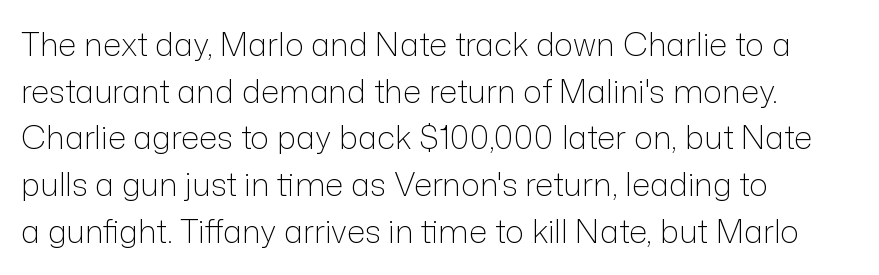
{"serif": "no", "italic": "no", "bold": "no", "weight": "light", "width": "normal", "stroke_contrast": "low", "x_height": "medium", "monospaced": "no", "underline": "no", "align": "left", "line_spacing": "normal", "line_spacing_ratio": 1.46, "letter_spacing": "normal", "letter_spacing_em": 0.0, "glyph_px": 32}
